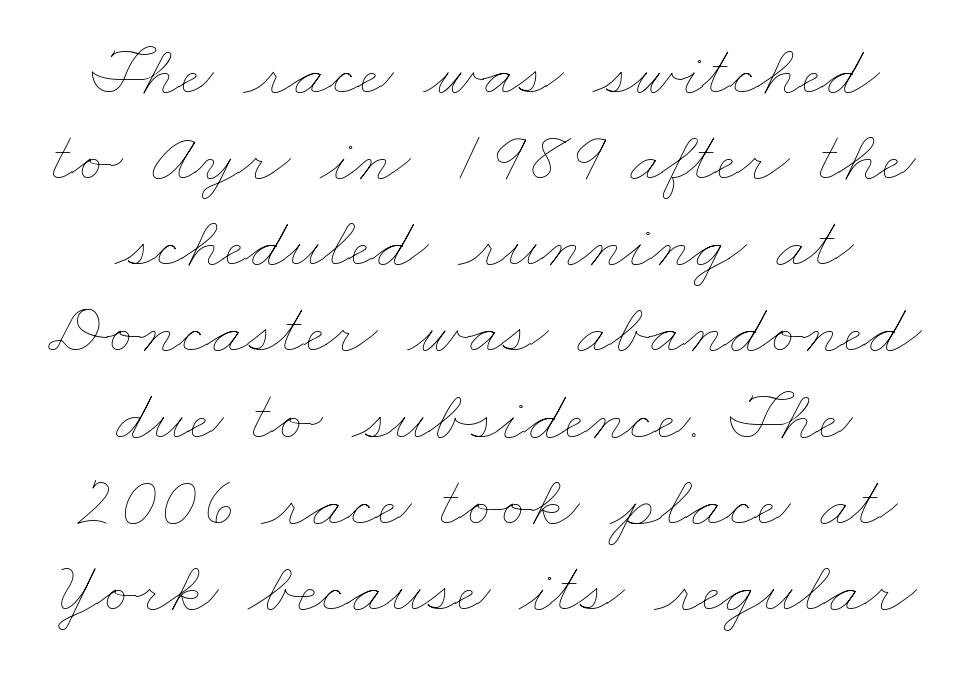
Nobody drew a line under any word here. The rendering uses natural spacing where letterforms have individual widths. Unbolded letterforms with no extra heft. A typesetter would call this zero additional tracking.
